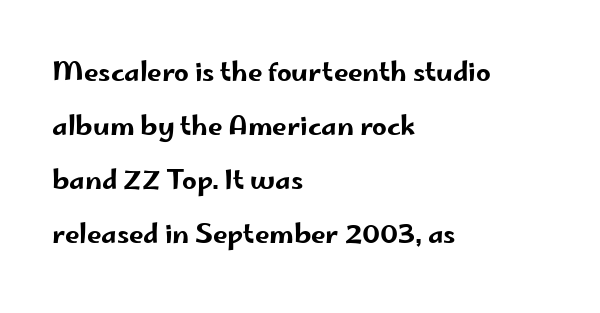
The image shows 26 px text type, upright; set left-aligned, loose line spacing (2.08x), normal letter spacing, not underlined.
